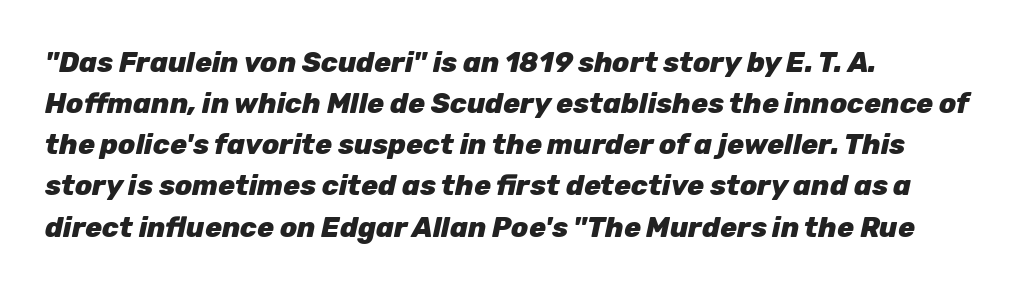
These lines keep a tight, regular rhythm from letter to letter. Strokes here are thick enough to call this a true bold. Evenly set lines give the paragraph a standard silhouette. Characters are canted at an angle relative to the baseline's perpendicular. These lines are set flush left with a ragged right edge.
